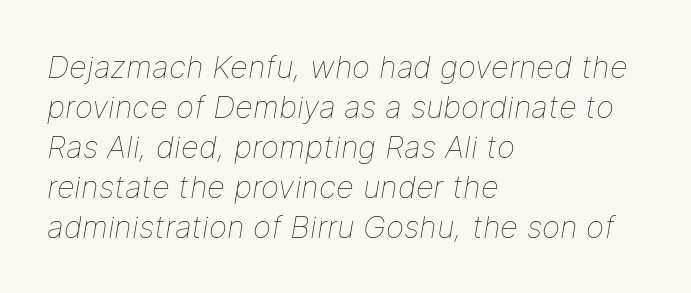
Q: Is the text bold? A: No.
Q: Is the text italic (slanted)? A: Yes, it leans right by about 9 degrees.
Q: Is the text underlined? A: No.
Q: How is the paragraph aligned? A: Left-aligned.
Q: Is the spacing between letters normal or unusually wide? A: Normal.
Q: Is the spacing between lines tight, normal or loose? A: Normal.
Q: Width (condensed, normal, or wide)? A: Normal.
Q: Stroke contrast? A: Low.
Q: x-height? A: Medium.
Q: Monospaced? A: No.
